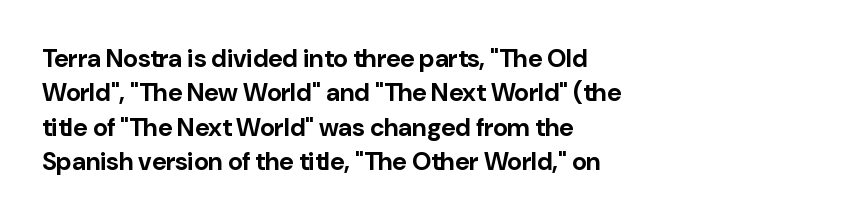
Q: Is the text bold? A: Yes.
Q: Is the text italic (slanted)? A: No, it is upright.
Q: Is the text underlined? A: No.
Q: How is the paragraph aligned? A: Left-aligned.
Q: Is the spacing between letters normal or unusually wide? A: Normal.
Q: Is the spacing between lines tight, normal or loose? A: Normal.
